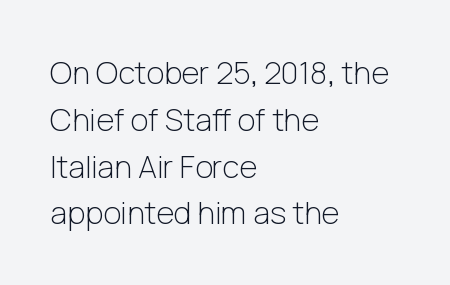
Q: Is the text bold? A: No.
Q: Is the text italic (slanted)? A: No, it is upright.
Q: Is the typeface a serif or a sans-serif typeface? A: Sans-serif.
Q: Is the text underlined? A: No.
Q: How is the paragraph aligned? A: Left-aligned.
Q: Is the spacing between letters normal or unusually wide? A: Normal.
Q: Is the spacing between lines tight, normal or loose? A: Normal.
Q: Width (condensed, normal, or wide)? A: Normal.
Q: Stroke contrast? A: Low.
Q: x-height? A: Medium.
Q: Monospaced? A: No.
